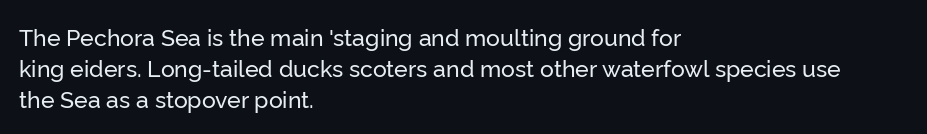
The designer left line spacing at the default. Glance below the letters and you will spot only blank space. The letters sit at their default tracking, neither squeezed nor spread. If you drew a line through each stem, it would be perfectly vertical. The compositor pushed each line to the left boundary.
